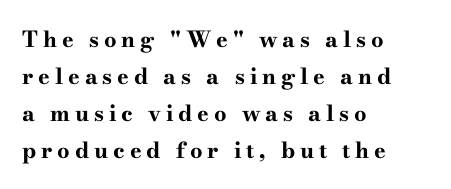
The image shows 22 px bold type, upright; set left-aligned, normal line spacing (1.68x), unusually wide letter spacing (+0.22 em), not underlined.
